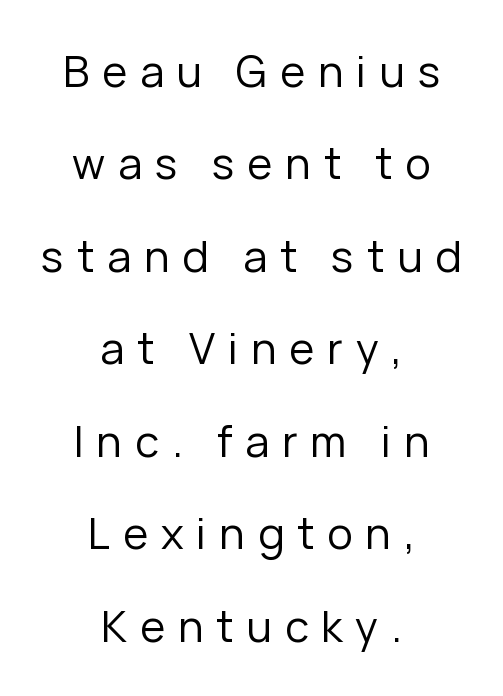
Proportional: the letters do not fall into vertical columns. You can tell from the bare stems that sans-serif type was used. This sample is center-justified, so both line endings float freely. Ordinary non-slanted type is in use.
